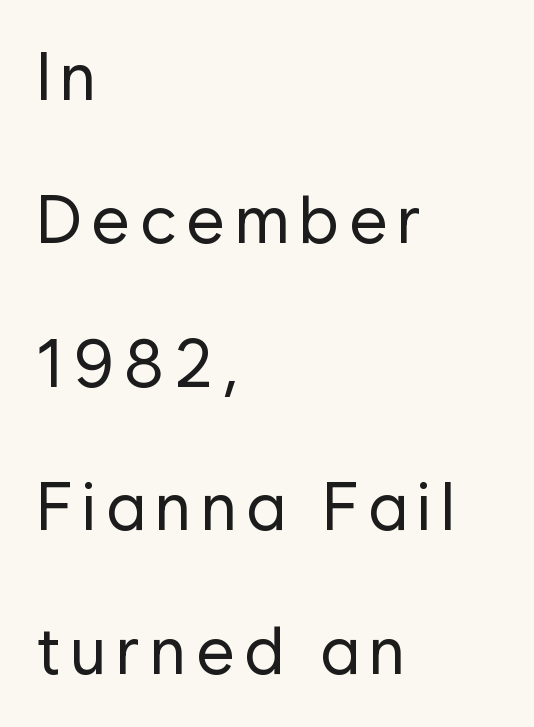
Q: Is the text bold? A: No.
Q: Is the text italic (slanted)? A: No, it is upright.
Q: Is the typeface a serif or a sans-serif typeface? A: Sans-serif.
Q: Is the text underlined? A: No.
Q: How is the paragraph aligned? A: Left-aligned.
Q: Is the spacing between lines tight, normal or loose? A: Loose.
Q: Width (condensed, normal, or wide)? A: Normal.
Q: Stroke contrast? A: Low.
Q: x-height? A: Medium.
Q: Monospaced? A: No.
